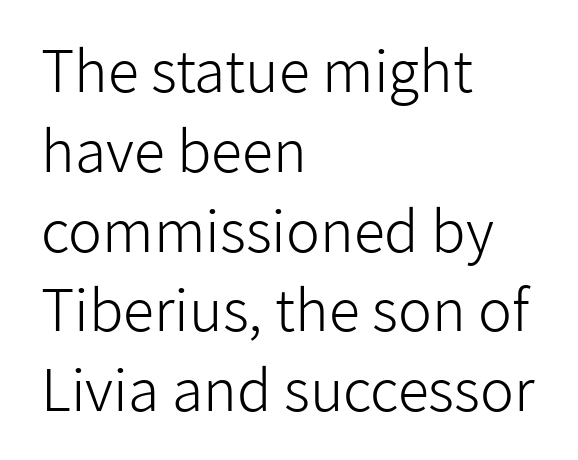
Q: Is the text bold? A: No.
Q: Is the text italic (slanted)? A: No, it is upright.
Q: Is the typeface a serif or a sans-serif typeface? A: Sans-serif.
Q: Is the text underlined? A: No.
Q: How is the paragraph aligned? A: Left-aligned.
Q: Is the spacing between letters normal or unusually wide? A: Normal.
Q: Is the spacing between lines tight, normal or loose? A: Normal.
Q: Width (condensed, normal, or wide)? A: Normal.
Q: Stroke contrast? A: Low.
Q: x-height? A: Medium.
Q: Monospaced? A: No.
